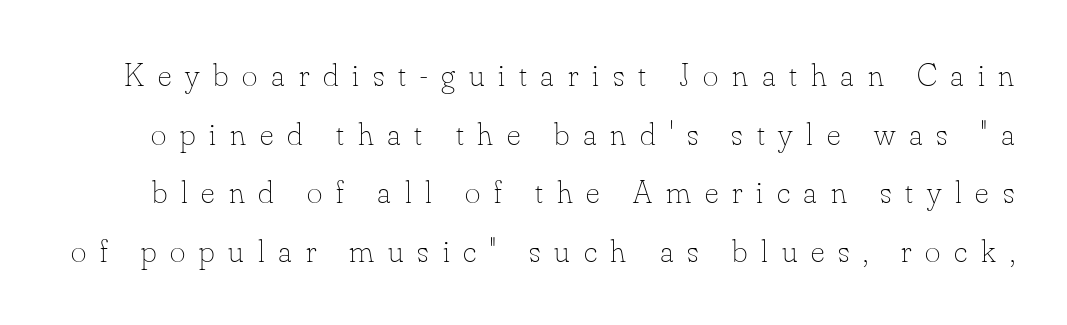
How are the letters spaced? Widely, with obvious added tracking. The face used here is proportionally spaced, like ordinary book or web type. Characters remain perfectly vertical along every line. The baseline area is clear. A quiet, ordinary-to-light weight characterises the typeface.
